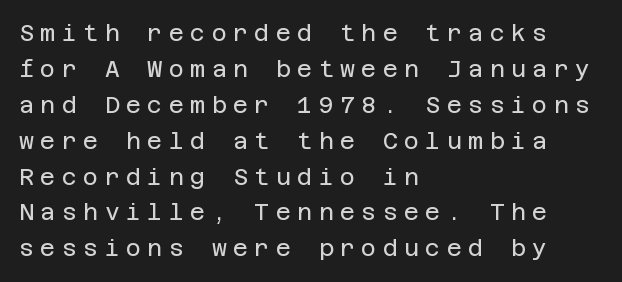
The image shows 23 px text type, upright; set left-aligned, normal line spacing (1.56x), unusually wide letter spacing (+0.28 em), not underlined.
